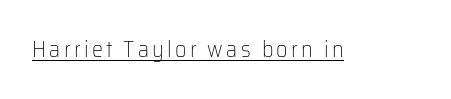
This sample uses an upright cut, with every glyph sitting square on the baseline. The face used here appears with an underline applied. Is the stroke heavy? The answer is a plain regular-or-lighter.
